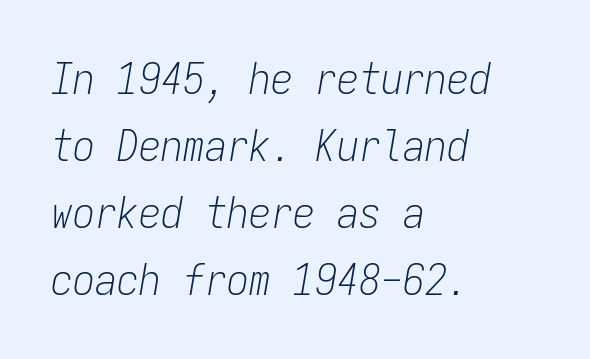
Layout note: lines flush left. Type without underlining. Letters have the restrained weight of plain body copy at most. In terms of leading, this rendering sits right in the middle.
